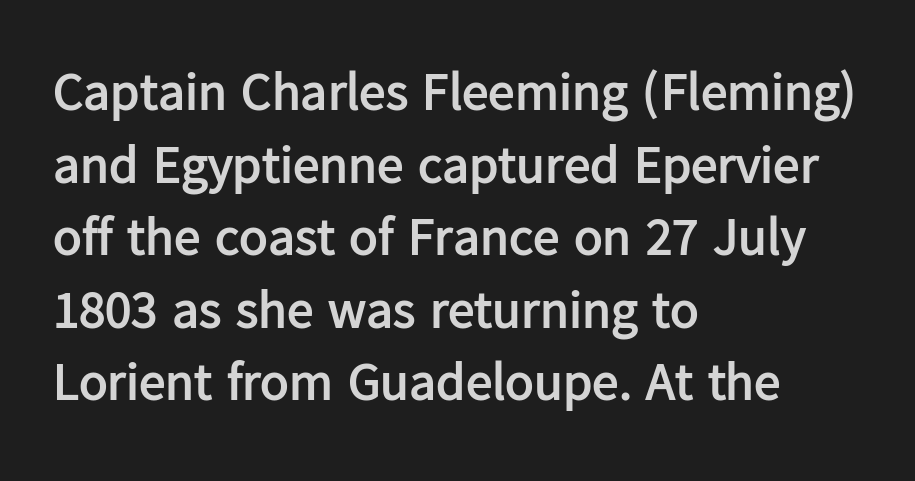
The image shows 53 px semibold sans-serif type, upright; set left-aligned, normal line spacing (1.37x), normal letter spacing, not underlined; low stroke contrast and a medium x-height.
